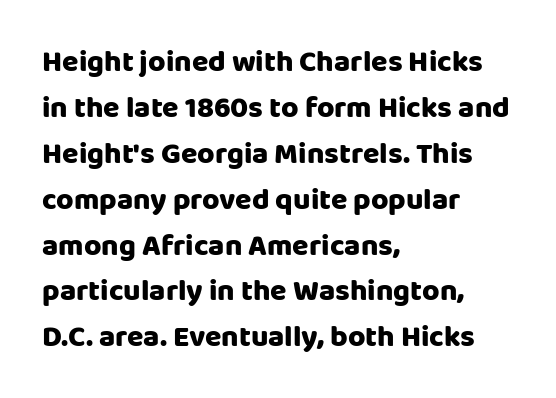
Looks like regular typesetting: each glyph gets only the width it needs. The specimen omits any rule beneath the text block's lines. Students, note that the glyphs here touch the page at normal intervals. Horizontal bands of white between lines are of average thickness. Grotesque or geometric, the face here clearly has no serifs. Each line starts at the same left margin while the right side varies.
